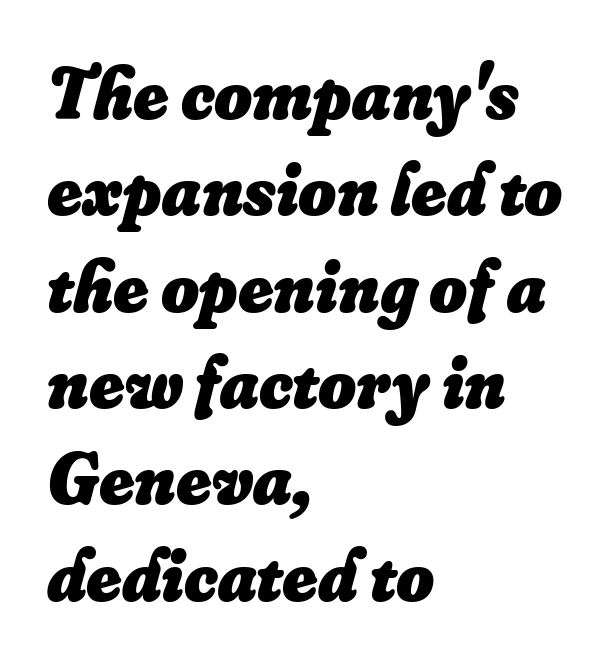
{"italic": "yes", "lean": "right", "slant_degrees": 16, "bold": "yes", "weight": "heavy", "width": "normal", "stroke_contrast": "low", "x_height": "small", "monospaced": "no", "underline": "no", "align": "left", "line_spacing": "normal", "line_spacing_ratio": 1.32, "letter_spacing": "normal", "letter_spacing_em": 0.0, "glyph_px": 73}
